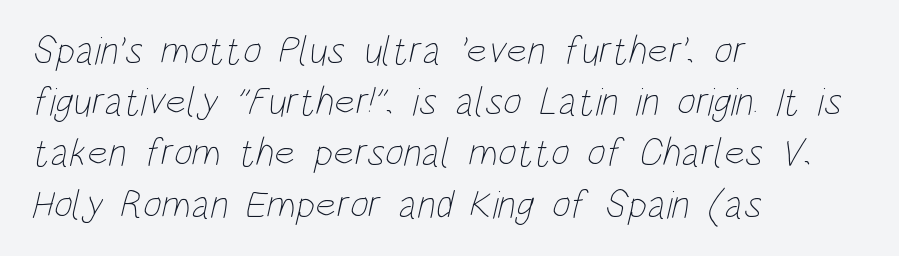
The image shows 40 px thin, condensed type; set left-aligned, normal line spacing (1.28x), normal letter spacing, not underlined; low stroke contrast and a large x-height.
